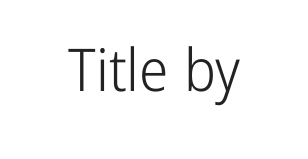
{"serif": "no", "italic": "no", "bold": "no", "weight": "light", "width": "condensed", "stroke_contrast": "low", "x_height": "medium", "monospaced": "no", "underline": "no", "align": "center", "letter_spacing": "normal", "letter_spacing_em": 0.0, "glyph_px": 59}
